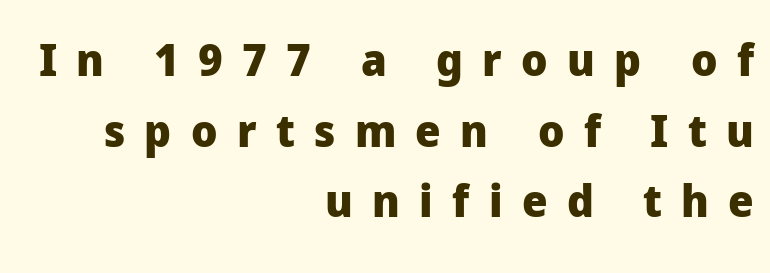
{"serif": "no", "italic": "no", "bold": "yes", "weight": "heavy", "width": "normal", "stroke_contrast": "low", "x_height": "medium", "monospaced": "no", "underline": "no", "align": "right", "line_spacing": "normal", "line_spacing_ratio": 1.57, "letter_spacing": "wide", "letter_spacing_em": 0.43, "glyph_px": 45}
